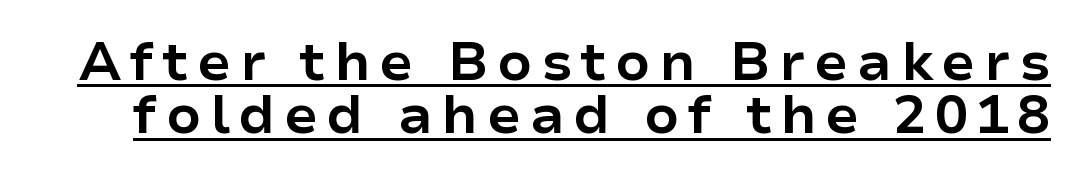
The image shows 55 px bold sans-serif type, upright; set tight line spacing (0.97x), underlined; low stroke contrast and a medium x-height.
